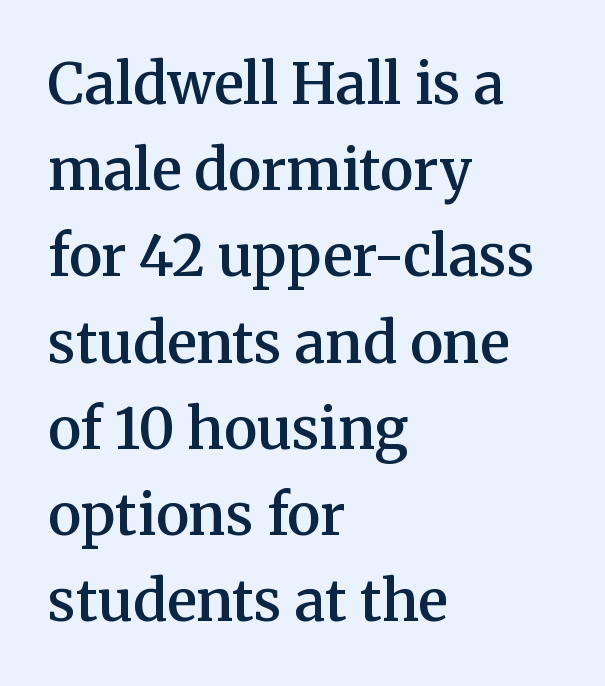
Q: Is the text bold? A: Semi-bold.
Q: Is the text italic (slanted)? A: No, it is upright.
Q: Is the typeface a serif or a sans-serif typeface? A: Serif.
Q: Is the text underlined? A: No.
Q: How is the paragraph aligned? A: Left-aligned.
Q: Is the spacing between letters normal or unusually wide? A: Normal.
Q: Is the spacing between lines tight, normal or loose? A: Normal.
Q: Width (condensed, normal, or wide)? A: Normal.
Q: Stroke contrast? A: Medium.
Q: x-height? A: Medium.
Q: Monospaced? A: No.
